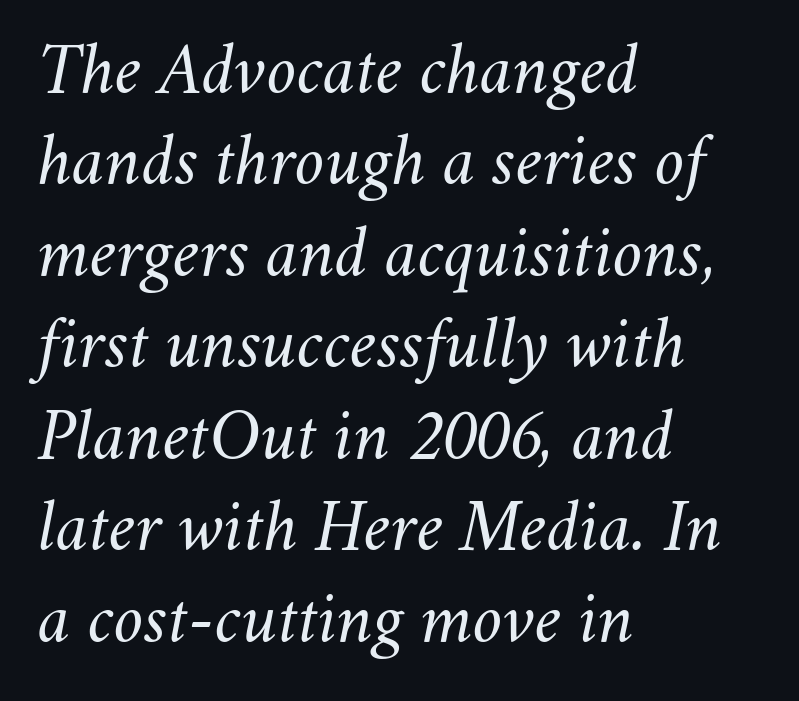
Vertical stems look standard width or narrower in stroke. Anything drawn beneath the words? Only blank space. Yep, that's italic — everything's leaning. This rendering leaves character spacing at its baseline value. These lines are rendered in a variable-pitch font.
